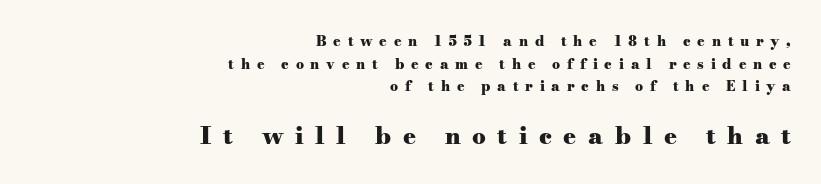
The image shows 24 px bold type, upright; set right-aligned, normal line spacing (1.61x), unusually wide letter spacing (+0.48 em), not underlined; the second (bottom) block is 1.71x larger.
